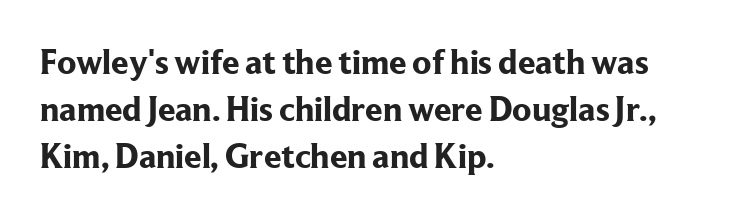
The image shows 35 px bold serif type, upright; set left-aligned, normal line spacing (1.35x), normal letter spacing, not underlined; low stroke contrast and a medium x-height.
